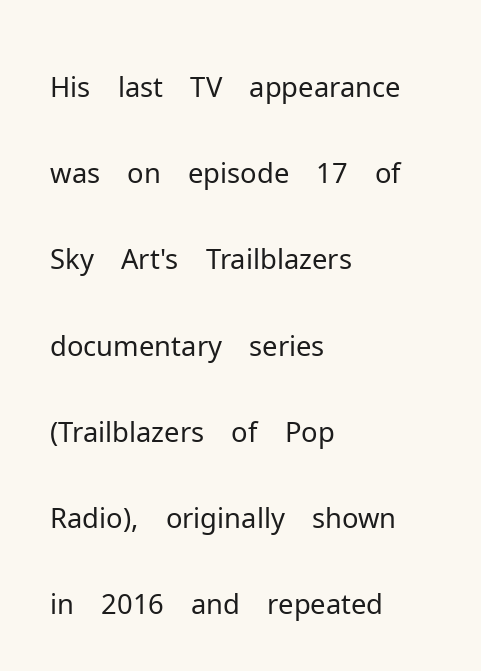
Q: Is the text bold? A: No.
Q: Is the text italic (slanted)? A: No, it is upright.
Q: Is the typeface a serif or a sans-serif typeface? A: Sans-serif.
Q: Is the text underlined? A: No.
Q: How is the paragraph aligned? A: Left-aligned.
Q: Is the spacing between letters normal or unusually wide? A: Normal.
Q: Is the spacing between lines tight, normal or loose? A: Normal.
Q: Width (condensed, normal, or wide)? A: Normal.
Q: Stroke contrast? A: Low.
Q: x-height? A: Medium.
Q: Monospaced? A: No.
